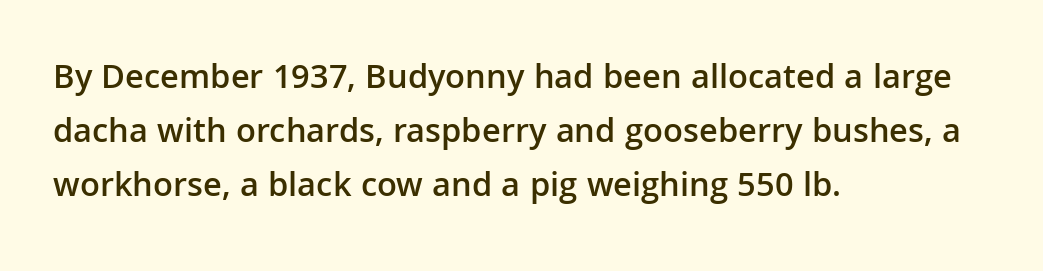
Q: Is the text bold? A: Semi-bold.
Q: Is the text italic (slanted)? A: No, it is upright.
Q: Is the typeface a serif or a sans-serif typeface? A: Sans-serif.
Q: Is the text underlined? A: No.
Q: How is the paragraph aligned? A: Left-aligned.
Q: Is the spacing between letters normal or unusually wide? A: Normal.
Q: Is the spacing between lines tight, normal or loose? A: Normal.
Q: Width (condensed, normal, or wide)? A: Normal.
Q: Stroke contrast? A: Low.
Q: x-height? A: Medium.
Q: Monospaced? A: No.
